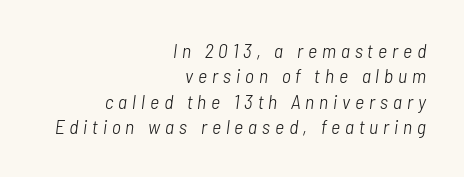
{"italic": "yes", "lean": "right", "slant_degrees": 7, "bold": "no", "underline": "no", "align": "right", "line_spacing": "normal", "line_spacing_ratio": 1.27, "letter_spacing": "wide", "letter_spacing_em": 0.25, "glyph_px": 20}
